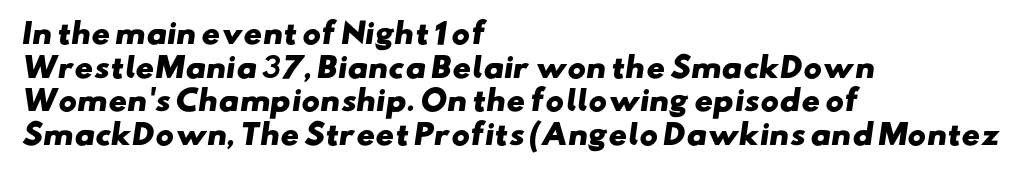
{"serif": "no", "bold": "yes", "weight": "heavy", "width": "wide", "stroke_contrast": "low", "x_height": "small", "monospaced": "no", "underline": "no", "align": "left", "line_spacing_ratio": 1.2, "letter_spacing": "normal", "letter_spacing_em": 0.0, "glyph_px": 28}
